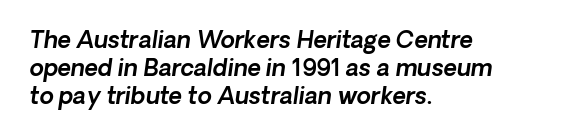
The letters sit at their default tracking, neither squeezed nor spread. Descenders hang freely into open space. These lines are set flush left with a ragged right edge.
